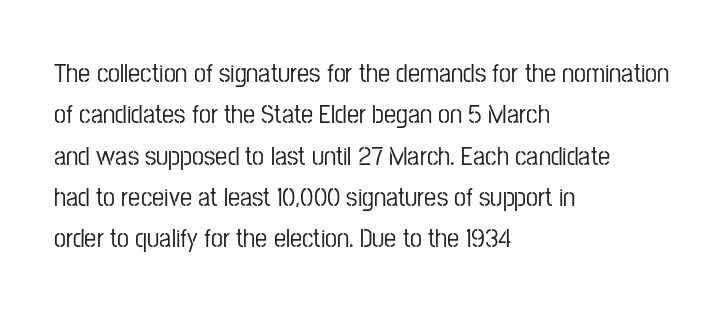
Successive baselines arrive at the customary interval. Short and long lines alike share a common starting point at left. Italic: no, the glyphs are upright roman. Short note: letters normally spaced. Quick note: underline off.
